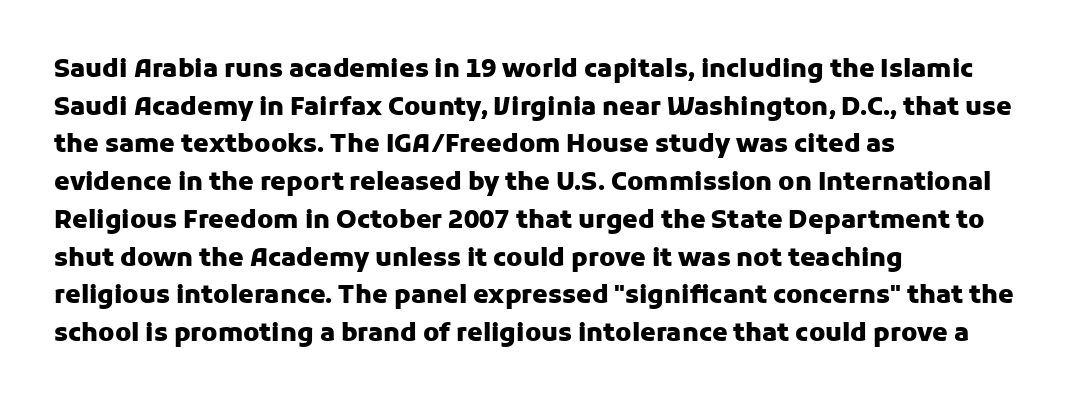
Students, note that the glyphs here touch the page at normal intervals. The vertical gap from one line to the next is medium. The lettering stays uniformly vertical, giving the passage a roman look. The lines are quadded left. Heft: maximum for text — a bold. Type without underlining.
